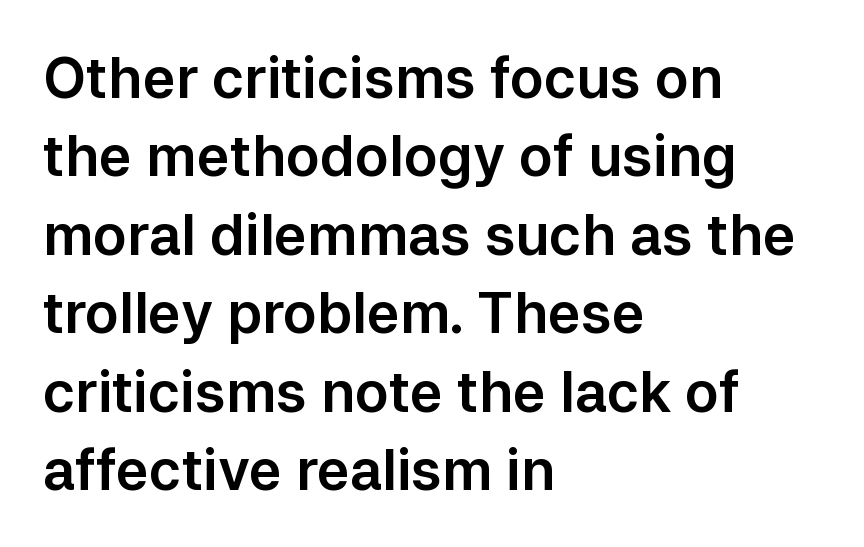
Nope, not italic — everything's standing straight. The foot of each line stays bare and open. Each letter keeps its own natural width here, so spacing adapts to shape. Caption: standard tracking, unaltered.
